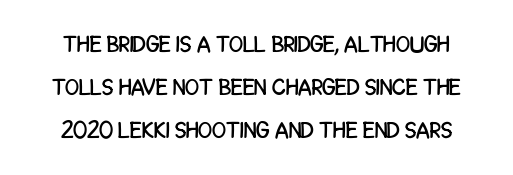
{"italic": "no", "underline": "no", "line_spacing_ratio": 1.88, "letter_spacing": "normal", "letter_spacing_em": 0.0, "glyph_px": 23}
